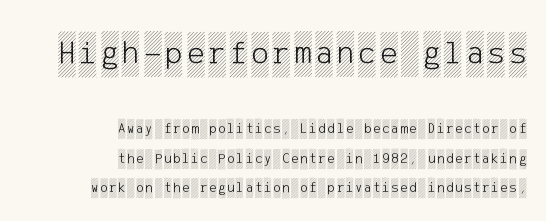
{"italic": "no", "width": "condensed", "x_height": "large", "underline": "no", "align": "right", "line_spacing": "loose", "line_spacing_ratio": 2.09, "larger_block": "first", "size_ratio": 2.36, "glyph_px": 33}
